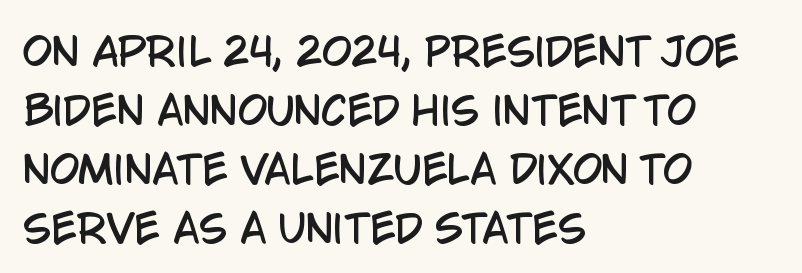
Q: Is the text italic (slanted)? A: No, it is upright.
Q: Is the typeface a serif or a sans-serif typeface? A: Sans-serif.
Q: Is the text underlined? A: No.
Q: How is the paragraph aligned? A: Left-aligned.
Q: Is the spacing between letters normal or unusually wide? A: Normal.
Q: Is the spacing between lines tight, normal or loose? A: Normal.
Q: Width (condensed, normal, or wide)? A: Condensed.
Q: Stroke contrast? A: Low.
Q: x-height? A: Large.
Q: Monospaced? A: No.
